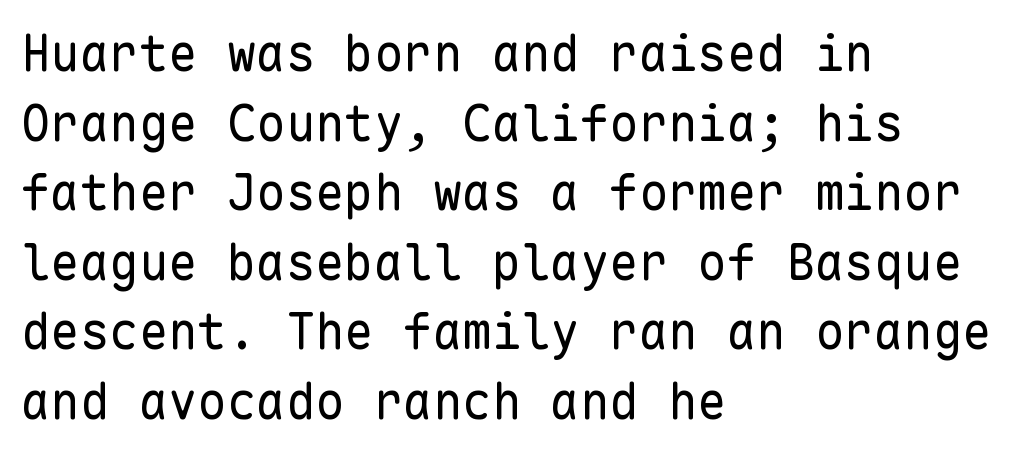
Every character here occupies the same horizontal width, giving the sample a typewriter-like rhythm. These lines sit exactly where default settings would place them. Observe the absence of serifs on each vertical stroke in this sample. This reads as an unemphasized weight, regular at the heaviest.
